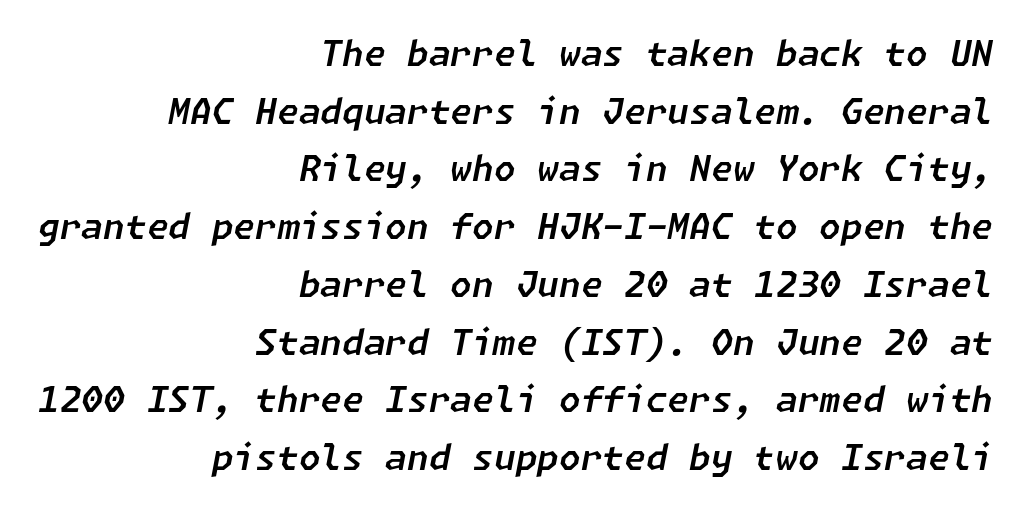
Q: Is the text italic (slanted)? A: Yes, it leans right by about 11 degrees.
Q: Is the text underlined? A: No.
Q: How is the paragraph aligned? A: Right-aligned.
Q: Is the spacing between letters normal or unusually wide? A: Normal.
Q: Is the spacing between lines tight, normal or loose? A: Normal.
Q: Width (condensed, normal, or wide)? A: Normal.
Q: Stroke contrast? A: Low.
Q: x-height? A: Medium.
